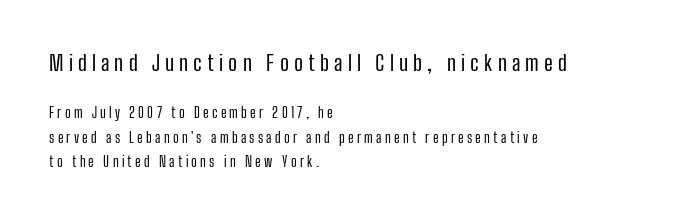
Q: Is the text bold? A: No.
Q: Is the text italic (slanted)? A: No, it is upright.
Q: Is the text underlined? A: No.
Q: How is the paragraph aligned? A: Left-aligned.
Q: Is the spacing between letters normal or unusually wide? A: Unusually wide.
Q: Which block of text is set in a larger size, the first (top) or the second (bottom)? A: The first (top) one.
